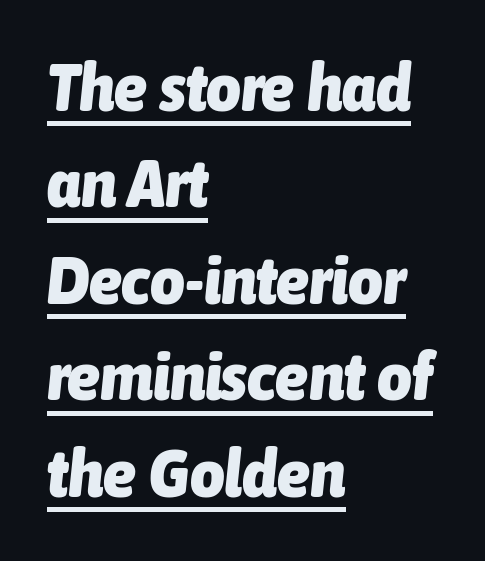
Every row of glyphs begins at an identical x-position on the left. The sample has been set heavy, in full bold. These characters rest on top of a visible drawn line. There's an unmistakable incline to the writing here. Each new line begins a customary step beneath the previous one.
